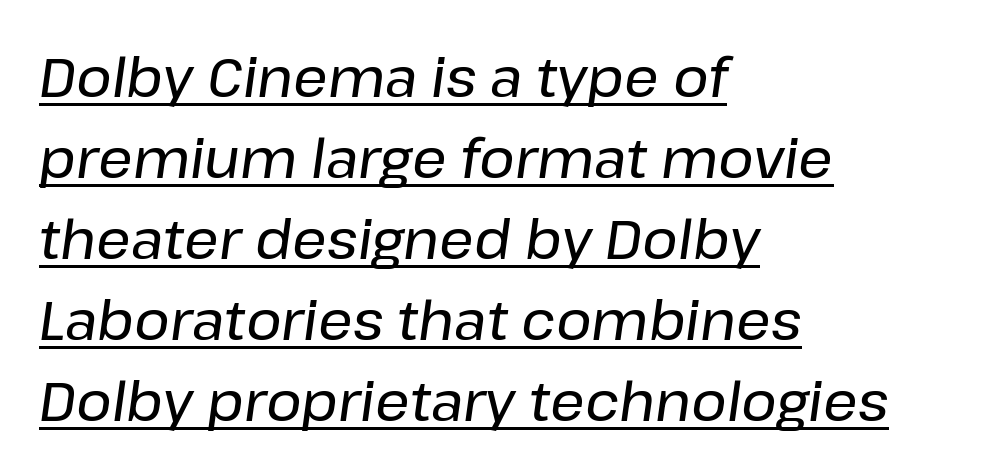
The rendering uses natural spacing where letterforms have individual widths. Has an underline been added? It has. Looking at the ascenders, they clearly lean. Visually the block forms a straight wall on the left and a jagged coastline on the right.
